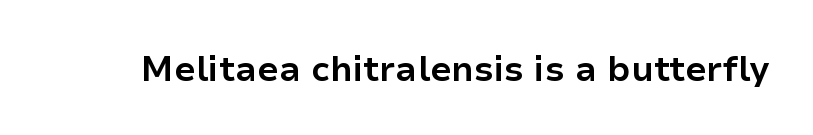
The image shows 35 px bold sans-serif type, upright; set normal letter spacing, not underlined; low stroke contrast and a medium x-height.
